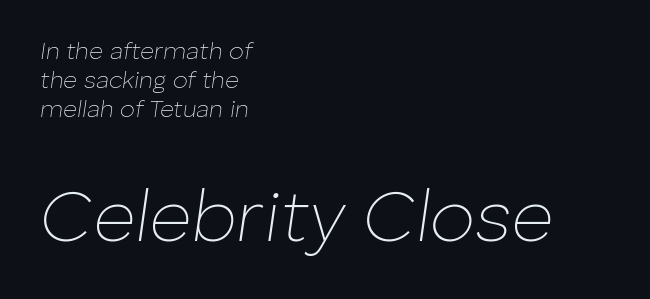
The image shows 73 px thin type, italic (leaning right); set left-aligned, line spacing 1.2x, normal letter spacing, not underlined; the second (bottom) block is 3.04x larger; low stroke contrast and a medium x-height.
